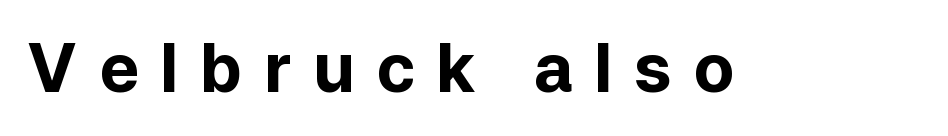
Q: Is the text bold? A: Yes.
Q: Is the text italic (slanted)? A: No, it is upright.
Q: Is the typeface a serif or a sans-serif typeface? A: Sans-serif.
Q: Is the text underlined? A: No.
Q: Is the spacing between letters normal or unusually wide? A: Unusually wide.
Q: Width (condensed, normal, or wide)? A: Normal.
Q: Stroke contrast? A: Low.
Q: x-height? A: Medium.
Q: Monospaced? A: No.
